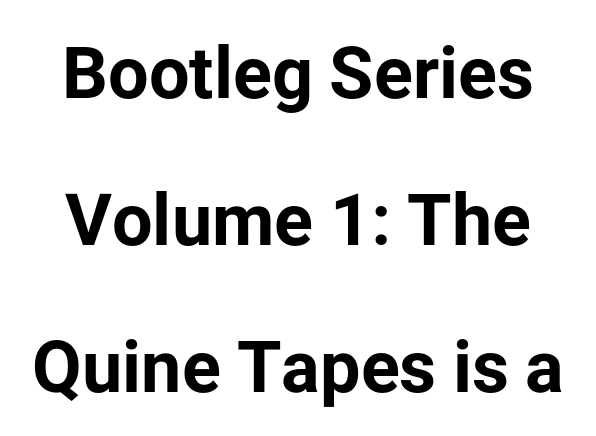
These words are printed bold, with thick strokes throughout. Nothing sits at the stroke ends, so this counts as sans-serif. Beneath every word, the page is bare. What stands out about the letter spacing? Nothing — it is the standard amount. Airy leading. Note the varied advance widths — an 'i' is clearly narrower than an 'm'.
